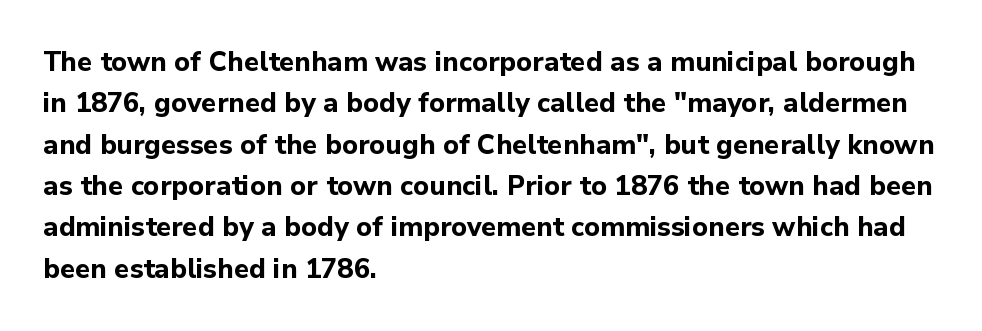
The image shows 27 px bold type, upright; set left-aligned, normal line spacing (1.53x), normal letter spacing, not underlined.
